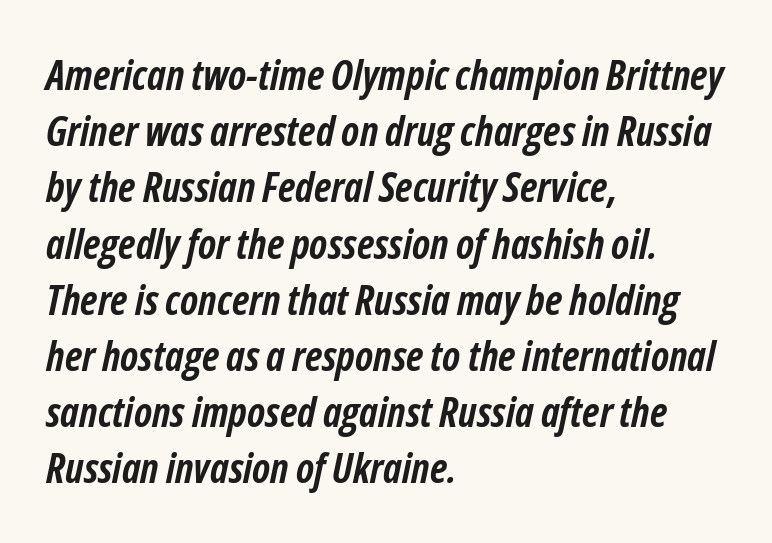
The image shows 41 px semibold, condensed type, italic (leaning right); set left-aligned, normal line spacing (1.37x), normal letter spacing, not underlined; low stroke contrast and a medium x-height.
